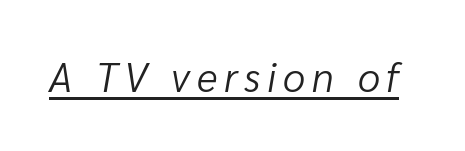
Q: Is the text bold? A: No.
Q: Is the text italic (slanted)? A: Yes, it leans right by about 10 degrees.
Q: Is the text underlined? A: Yes.
Q: Width (condensed, normal, or wide)? A: Normal.
Q: Stroke contrast? A: Low.
Q: x-height? A: Medium.
Q: Monospaced? A: No.
